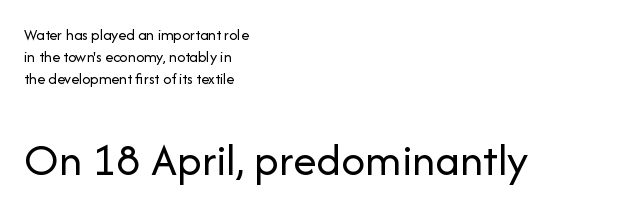
Q: Is the text bold? A: No.
Q: Is the text italic (slanted)? A: No, it is upright.
Q: Is the typeface a serif or a sans-serif typeface? A: Sans-serif.
Q: Is the text underlined? A: No.
Q: How is the paragraph aligned? A: Left-aligned.
Q: Is the spacing between letters normal or unusually wide? A: Normal.
Q: Is the spacing between lines tight, normal or loose? A: Normal.
Q: Which block of text is set in a larger size, the first (top) or the second (bottom)? A: The second (bottom) one.
Q: Width (condensed, normal, or wide)? A: Normal.
Q: Stroke contrast? A: Low.
Q: x-height? A: Medium.
Q: Monospaced? A: No.
